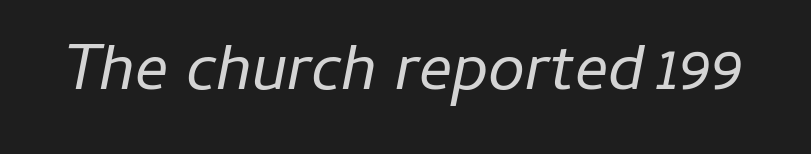
Q: Is the text bold? A: No.
Q: Is the text italic (slanted)? A: Yes, it leans right by about 11 degrees.
Q: Is the text underlined? A: No.
Q: Is the spacing between letters normal or unusually wide? A: Normal.
Q: Width (condensed, normal, or wide)? A: Normal.
Q: Stroke contrast? A: Low.
Q: x-height? A: Medium.
Q: Monospaced? A: No.
